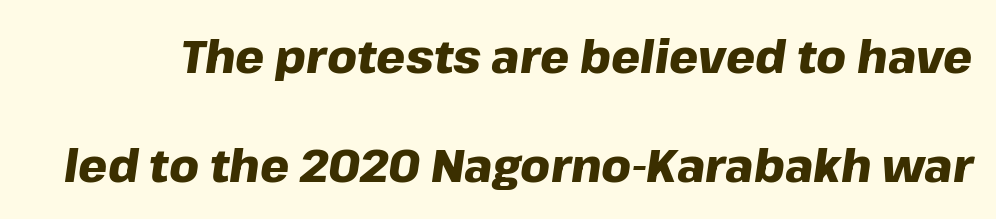
The image shows 46 px heavy type, italic (leaning right); set loose line spacing (2.36x), normal letter spacing, not underlined; low stroke contrast and a medium x-height.
